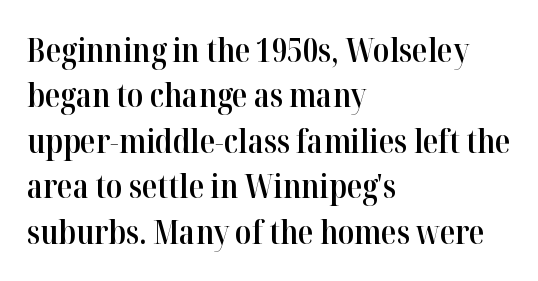
{"serif": "yes", "italic": "no", "bold": "semi", "weight": "semibold", "width": "normal", "stroke_contrast": "high", "x_height": "medium", "monospaced": "no", "underline": "no", "align": "left", "line_spacing": "normal", "line_spacing_ratio": 1.42, "letter_spacing": "normal", "letter_spacing_em": 0.0, "glyph_px": 32}
